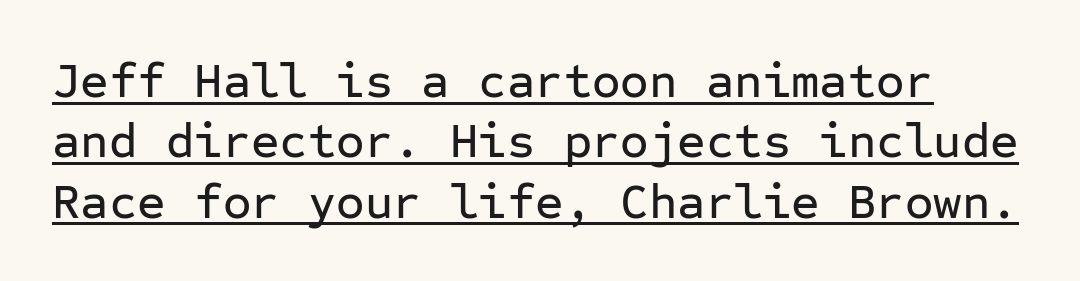
Monospaced: the letters line up in strict vertical columns. Posture: upright roman. Note: no serifs on the glyphs. How are the letters spaced? Ordinarily, with no added tracking. Underlining? Definitely there.
